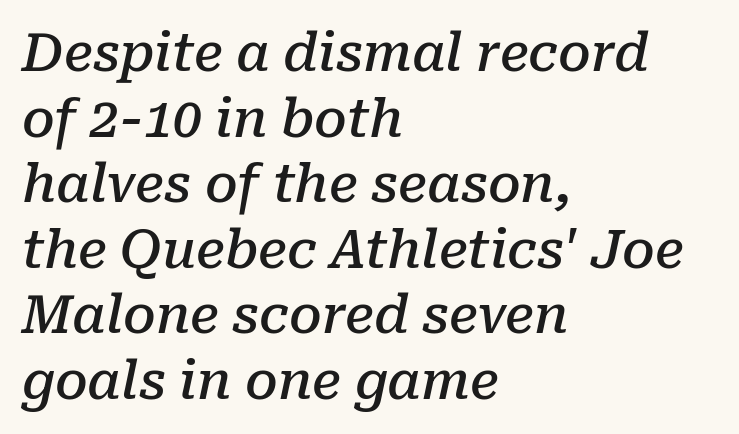
The image shows 52 px semibold serif type, italic (leaning right); set left-aligned, normal line spacing (1.26x), normal letter spacing, not underlined; low stroke contrast and a medium x-height.
